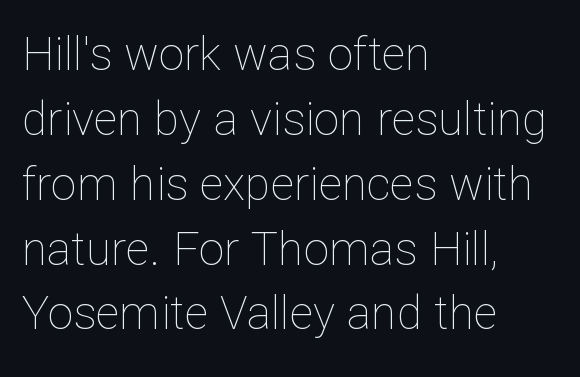
A roman cut, with each character standing at attention. Quick note: underline off. Bold? No — there's no thickening of the strokes. Think of a printed novel: that variable character pitch is what you see here. Caption: standard tracking, unaltered. A classic flush-left, rag-right setting is used for this passage.
